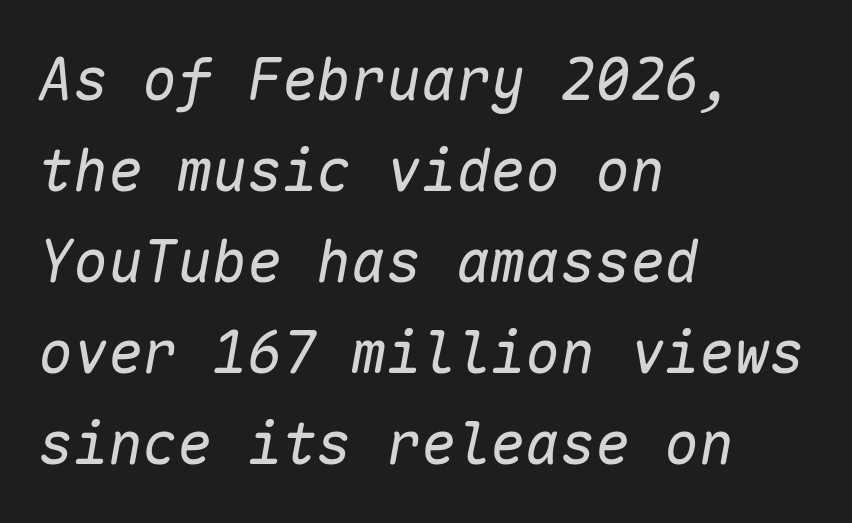
{"italic": "yes", "lean": "right", "slant_degrees": 10, "bold": "no", "weight": "regular", "width": "normal", "stroke_contrast": "low", "x_height": "medium", "monospaced": "yes", "underline": "no", "align": "left", "line_spacing": "normal", "line_spacing_ratio": 1.57, "letter_spacing": "normal", "letter_spacing_em": 0.0, "glyph_px": 58}
